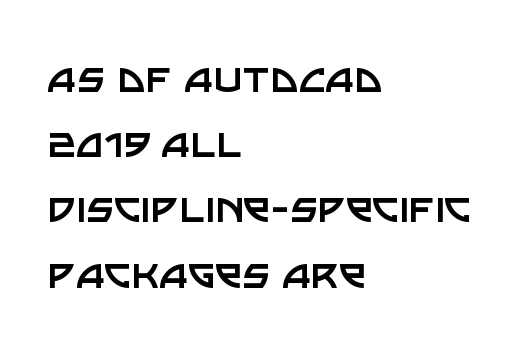
The image shows 49 px regular-weight sans-serif type, upright; set left-aligned, normal line spacing (1.33x), normal letter spacing, not underlined; low stroke contrast and a large x-height.
